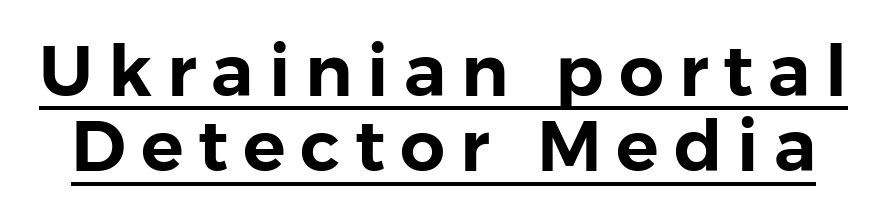
Posture: upright roman. Tracking value appears strongly positive — letters spread wide. Quick note: interline space is minimal. This is underlined copy, the kind a proofreader might mark for attention. Regarding serifs, this sample does without them. Character widths vary here, with narrow letters taking less room than wide ones.
